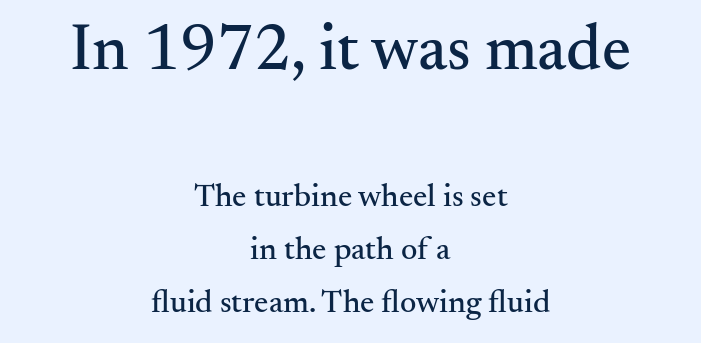
{"serif": "yes", "italic": "no", "width": "normal", "stroke_contrast": "medium", "x_height": "small", "monospaced": "no", "underline": "no", "align": "center", "line_spacing": "normal", "line_spacing_ratio": 1.67, "letter_spacing": "normal", "letter_spacing_em": 0.0, "larger_block": "first", "size_ratio": 2.03, "glyph_px": 65}
